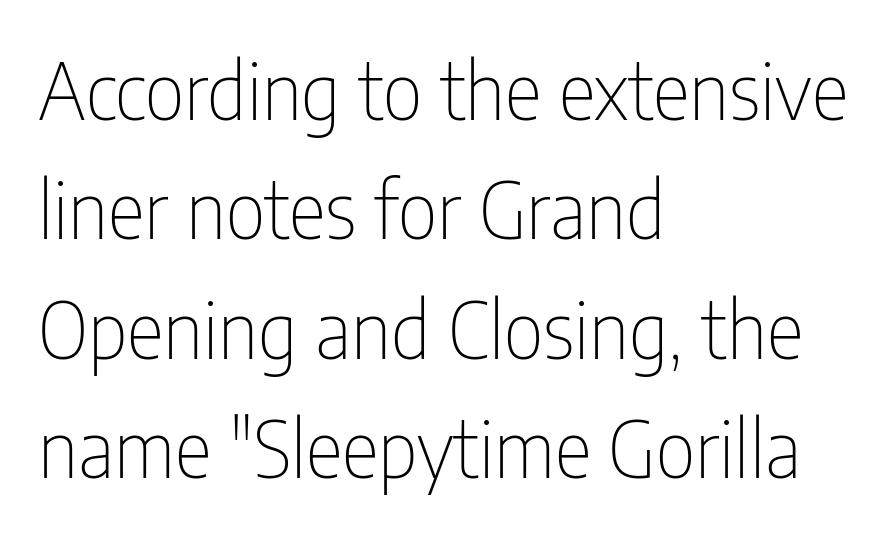
Any mark beneath the type? The region is blank. The passage shown stacks its lines at a standard gap. Is this a sans? Yes — the strokes have no serifs. Vertical strokes here are truly vertical. Characters follow at the spacing the type designer built in. Typeset ragged right — the left edge is the straight one.
